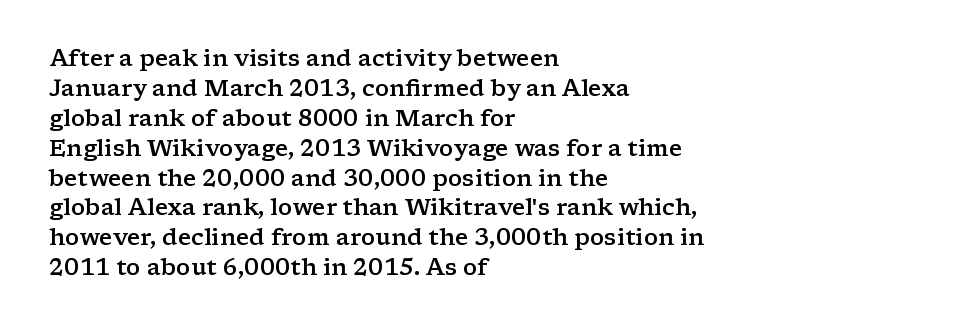
{"italic": "no", "bold": "semi", "underline": "no", "align": "left", "line_spacing": "normal", "line_spacing_ratio": 1.3, "letter_spacing": "normal", "letter_spacing_em": 0.0, "glyph_px": 23}
